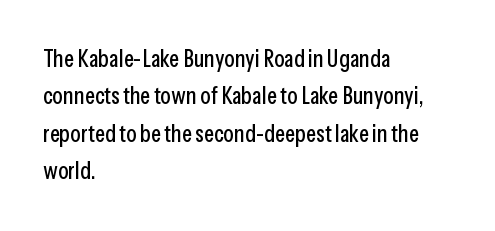
The image shows 24 px text type, upright; set left-aligned, normal line spacing (1.56x), normal letter spacing, not underlined.
